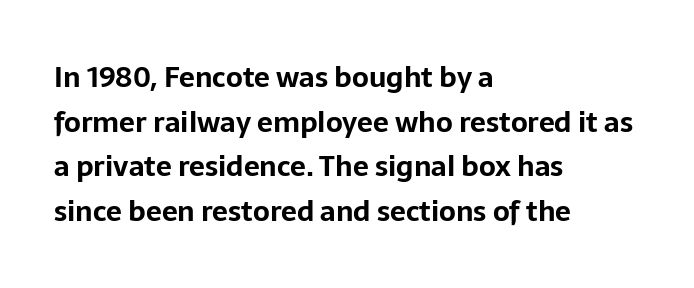
Q: Is the text bold? A: Yes.
Q: Is the text italic (slanted)? A: No, it is upright.
Q: Is the typeface a serif or a sans-serif typeface? A: Sans-serif.
Q: Is the text underlined? A: No.
Q: How is the paragraph aligned? A: Left-aligned.
Q: Is the spacing between letters normal or unusually wide? A: Normal.
Q: Is the spacing between lines tight, normal or loose? A: Normal.
Q: Width (condensed, normal, or wide)? A: Normal.
Q: Stroke contrast? A: Low.
Q: x-height? A: Medium.
Q: Monospaced? A: No.
